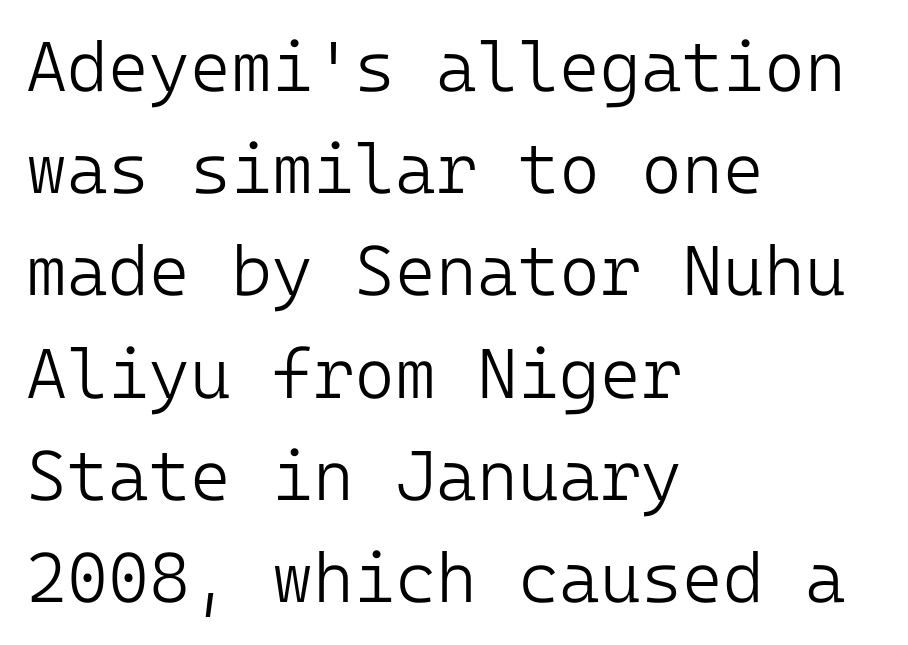
{"serif": "no", "italic": "no", "bold": "no", "weight": "light", "width": "normal", "stroke_contrast": "low", "x_height": "medium", "underline": "no", "align": "left", "line_spacing": "normal", "line_spacing_ratio": 1.46, "letter_spacing": "normal", "letter_spacing_em": 0.0, "glyph_px": 70}
